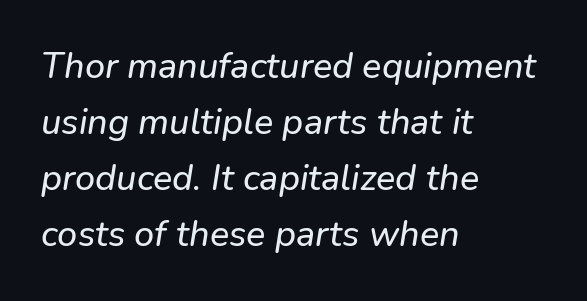
Q: Is the typeface a serif or a sans-serif typeface? A: Sans-serif.
Q: Is the text underlined? A: No.
Q: How is the paragraph aligned? A: Left-aligned.
Q: Is the spacing between letters normal or unusually wide? A: Normal.
Q: Is the spacing between lines tight, normal or loose? A: Normal.
Q: Width (condensed, normal, or wide)? A: Normal.
Q: Stroke contrast? A: Low.
Q: x-height? A: Medium.
Q: Monospaced? A: No.
